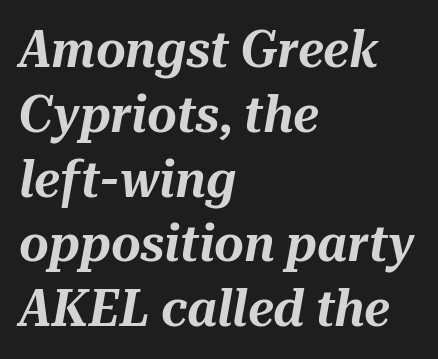
{"italic": "yes", "lean": "right", "slant_degrees": 10, "width": "normal", "stroke_contrast": "medium", "x_height": "medium", "monospaced": "no", "underline": "no", "align": "left", "line_spacing": "normal", "line_spacing_ratio": 1.27, "letter_spacing": "normal", "letter_spacing_em": 0.0, "glyph_px": 51}
